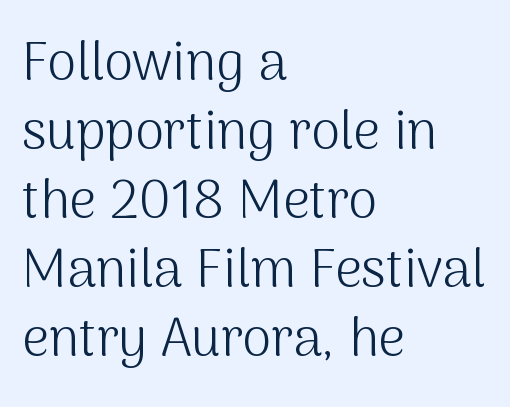
Characters remain perfectly vertical along every line. The rendering uses natural spacing where letterforms have individual widths. Compared with a centered layout, this one pins lines to the left instead. The vertical gap from one line to the next is medium.
